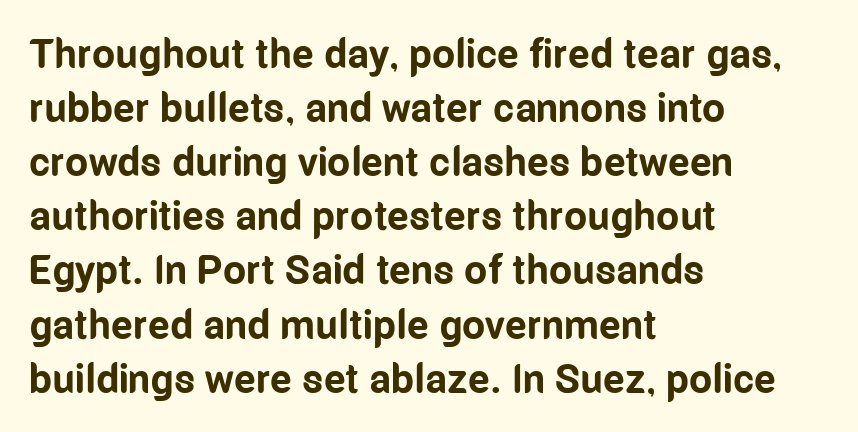
A classic flush-left, rag-right setting is used for this passage. Each letter keeps its own natural width here, so spacing adapts to shape. Just letters on the line, the space beneath them empty. On the weight axis this lands at bold, roughly 700.
